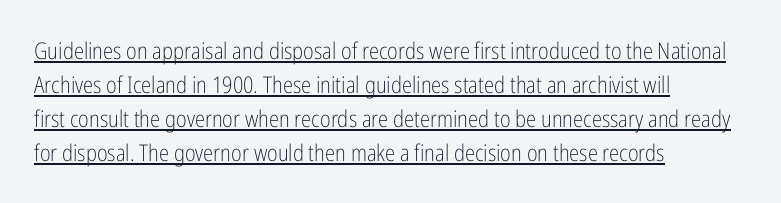
The leading is moderate, giving the passage an even texture. The strokes carry an ordinary text weight at most. Here the glyphs are tracked normally, forming tight word shapes. The sample's only ornament is a line tracing under the words.
